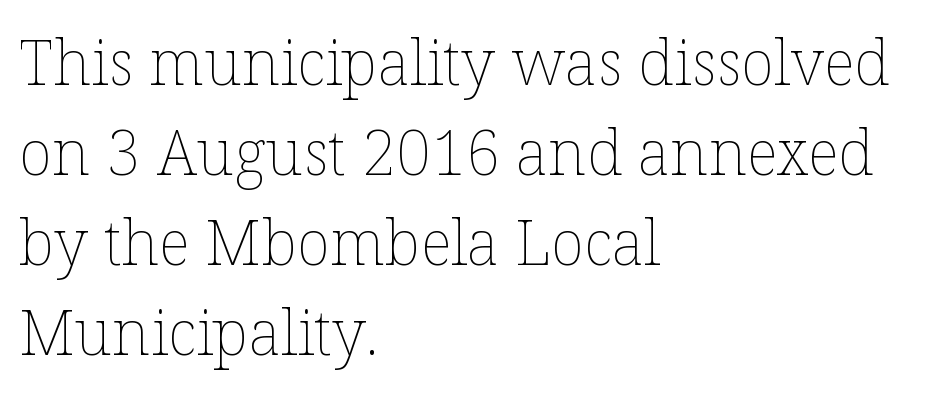
The image shows 62 px thin type, upright; set left-aligned, normal line spacing (1.45x), normal letter spacing, not underlined; low stroke contrast and a medium x-height.
